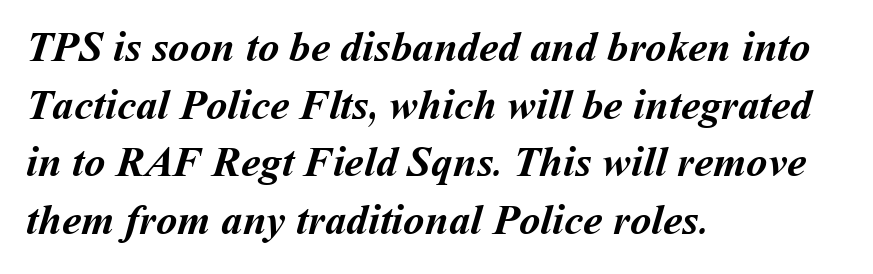
Evenly set lines give the paragraph a standard silhouette. The passage shown has conventional tracking throughout. Nobody drew a line under any word here. Spacing verdict: proportional, widths tailored to each character.
